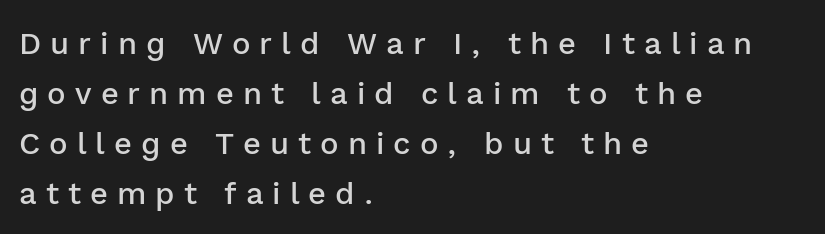
The image shows 31 px semibold sans-serif type, upright; set left-aligned, normal line spacing (1.61x), unusually wide letter spacing (+0.29 em), not underlined; low stroke contrast and a medium x-height.
